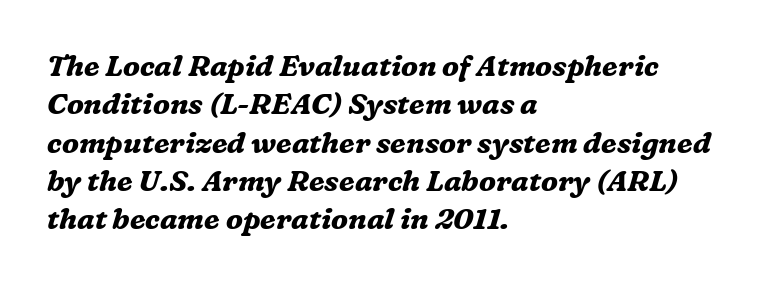
{"serif": "yes", "italic": "yes", "lean": "right", "slant_degrees": 16, "bold": "yes", "weight": "bold", "width": "normal", "stroke_contrast": "medium", "x_height": "medium", "monospaced": "no", "underline": "no", "align": "left", "line_spacing": "normal", "line_spacing_ratio": 1.32, "letter_spacing": "normal", "letter_spacing_em": 0.0, "glyph_px": 29}
